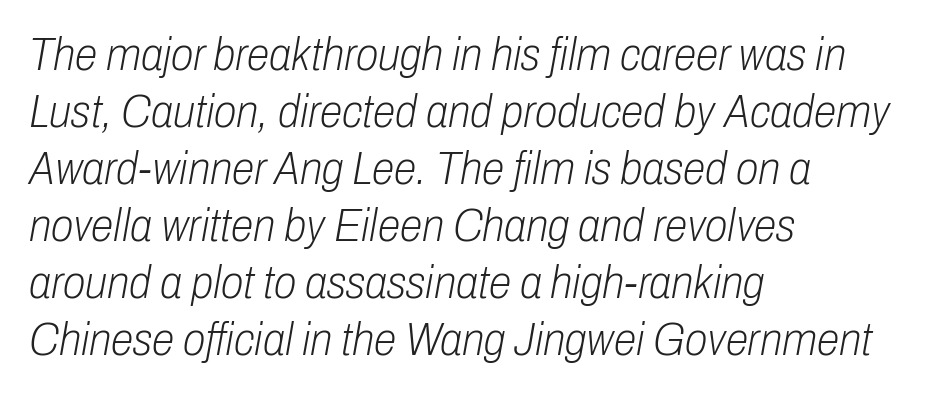
The letterforms sit at book weight or below. These lines stack with their left ends in a neat column. The lettering tilts uniformly, giving the passage an italic look. The string is rendered with underlining switched off. This sample has the flowing, uneven cadence of proportional lettering.
